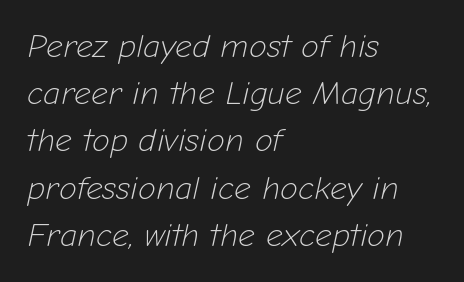
{"italic": "yes", "lean": "right", "slant_degrees": 12, "bold": "no", "weight": "light", "width": "normal", "stroke_contrast": "low", "x_height": "medium", "monospaced": "no", "underline": "no", "align": "left", "line_spacing": "normal", "line_spacing_ratio": 1.43, "letter_spacing": "normal", "letter_spacing_em": 0.0, "glyph_px": 33}
